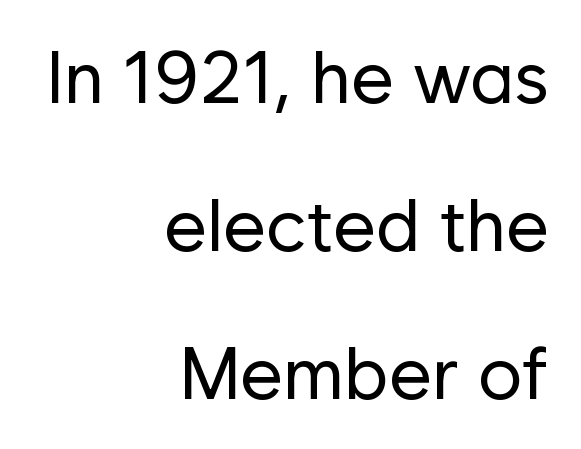
{"serif": "no", "italic": "no", "bold": "no", "weight": "regular", "width": "normal", "stroke_contrast": "low", "x_height": "medium", "monospaced": "no", "underline": "no", "align": "right", "line_spacing": "loose", "line_spacing_ratio": 2.0, "letter_spacing": "normal", "letter_spacing_em": 0.0, "glyph_px": 74}
